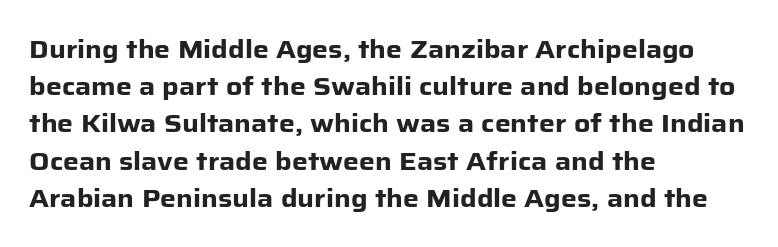
Italic: no, the glyphs are upright roman. Weight: bold. A typesetter would call this zero additional tracking. Does the copy run flush right? No — it runs flush left. In terms of leading, this rendering sits right in the middle. Quick note: underline off.
